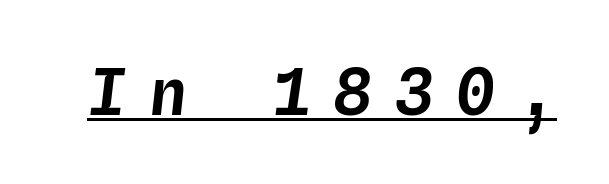
The image shows 64 px text type, italic (leaning right), monospaced; set unusually wide letter spacing (+0.36 em), underlined; low stroke contrast and a medium x-height.
